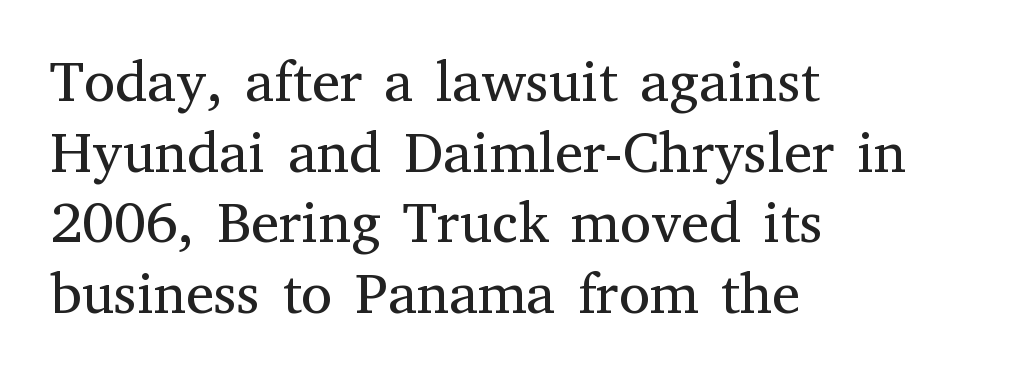
{"serif": "yes", "italic": "no", "bold": "no", "weight": "regular", "width": "normal", "stroke_contrast": "medium", "x_height": "medium", "monospaced": "no", "underline": "no", "align": "left", "line_spacing_ratio": 1.24, "letter_spacing": "normal", "letter_spacing_em": 0.0, "glyph_px": 57}
